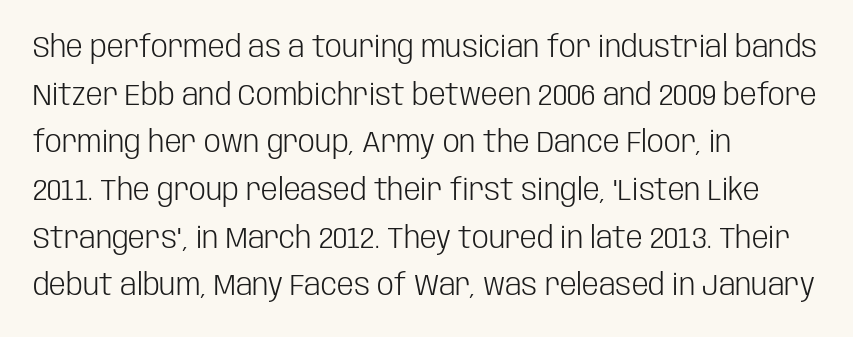
Q: Is the text bold? A: No.
Q: Is the text italic (slanted)? A: No, it is upright.
Q: Is the typeface a serif or a sans-serif typeface? A: Sans-serif.
Q: Is the text underlined? A: No.
Q: How is the paragraph aligned? A: Left-aligned.
Q: Is the spacing between letters normal or unusually wide? A: Normal.
Q: Is the spacing between lines tight, normal or loose? A: Normal.
Q: Width (condensed, normal, or wide)? A: Condensed.
Q: Stroke contrast? A: Low.
Q: x-height? A: Large.
Q: Monospaced? A: No.
